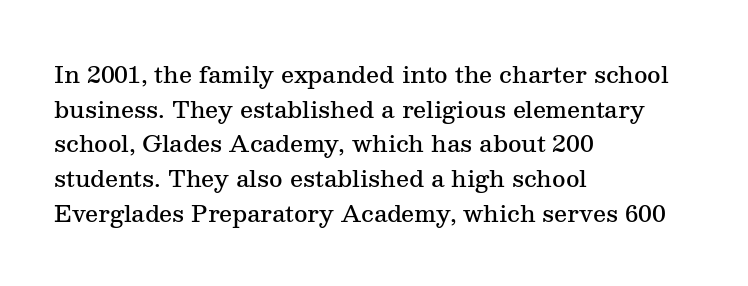
Students, observe: this is what conventionally led text looks like. Any mark beneath the type? The region is blank. On the weight axis this lands at semibold, roughly 600. These lines stack with their left ends in a neat column.
